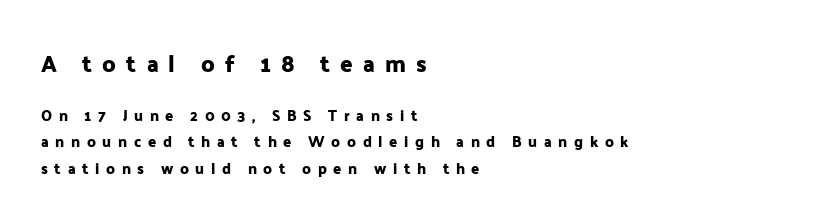
This is the regular roman posture of the typeface. Honestly, there is no underline to notice here at all. Compare the two chunks: the upper has the greater cap height. Where is the straight margin? On the left. Caption: expanded tracking, letters set apart.
